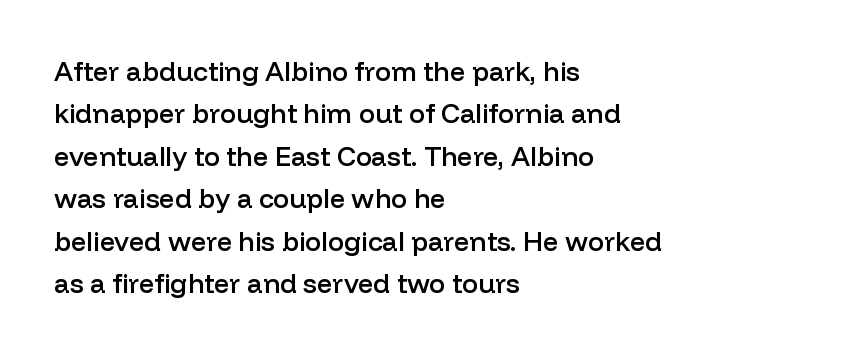
The image shows 27 px text type, upright; set left-aligned, normal line spacing (1.57x), normal letter spacing, not underlined.
